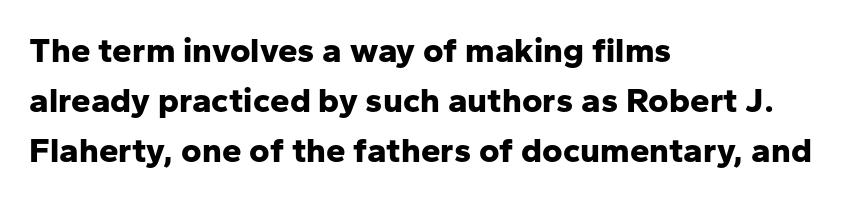
Q: Is the text bold? A: Yes.
Q: Is the text italic (slanted)? A: No, it is upright.
Q: Is the typeface a serif or a sans-serif typeface? A: Sans-serif.
Q: Is the text underlined? A: No.
Q: How is the paragraph aligned? A: Left-aligned.
Q: Is the spacing between letters normal or unusually wide? A: Normal.
Q: Is the spacing between lines tight, normal or loose? A: Normal.
Q: Width (condensed, normal, or wide)? A: Normal.
Q: Stroke contrast? A: Low.
Q: x-height? A: Medium.
Q: Monospaced? A: No.
